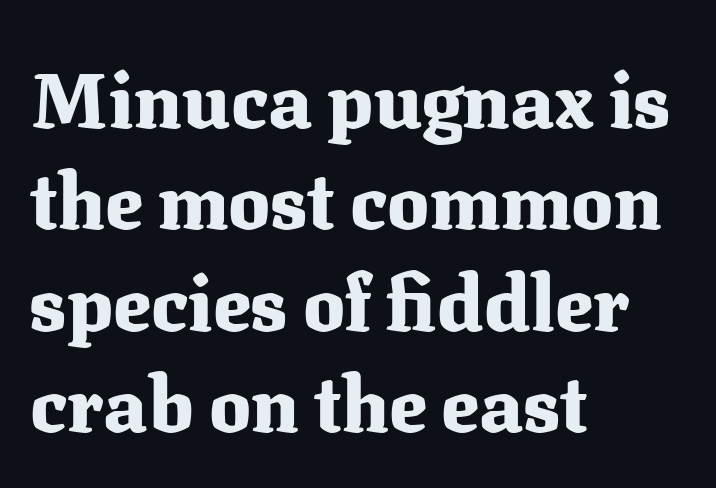
The image shows 78 px heavy serif type, upright; set left-aligned, normal line spacing (1.3x), normal letter spacing, not underlined; medium stroke contrast and a medium x-height.
